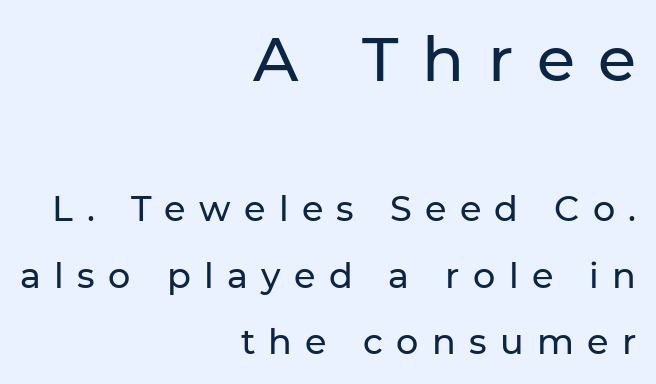
The image shows 62 px sans-serif type, upright; set right-aligned, loose line spacing (1.9x), unusually wide letter spacing (+0.38 em), not underlined; the first (top) block is 1.77x larger; low stroke contrast and a medium x-height.
